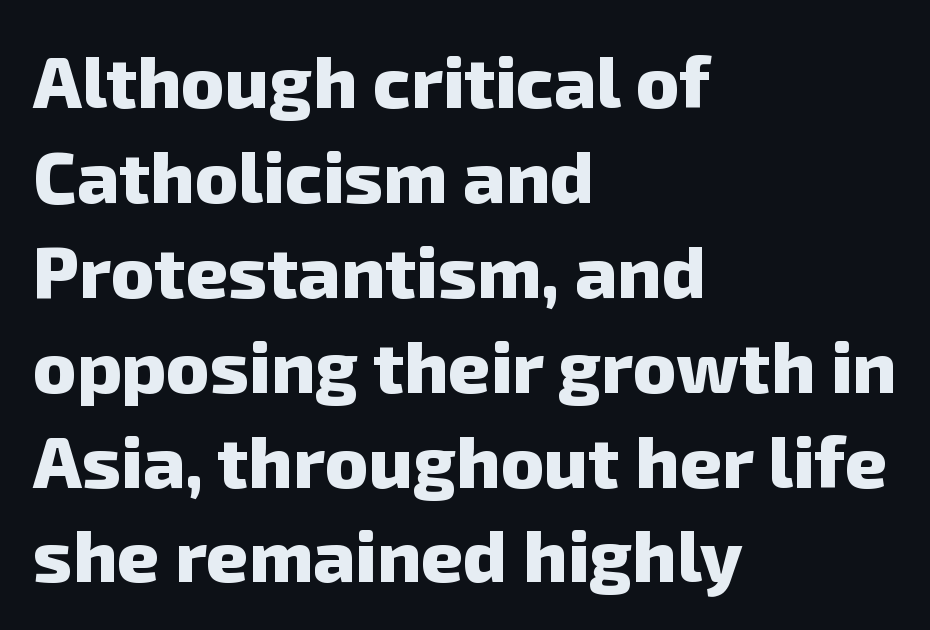
The image shows 73 px heavy sans-serif type; set left-aligned, normal line spacing (1.3x), normal letter spacing, not underlined; low stroke contrast and a medium x-height.
